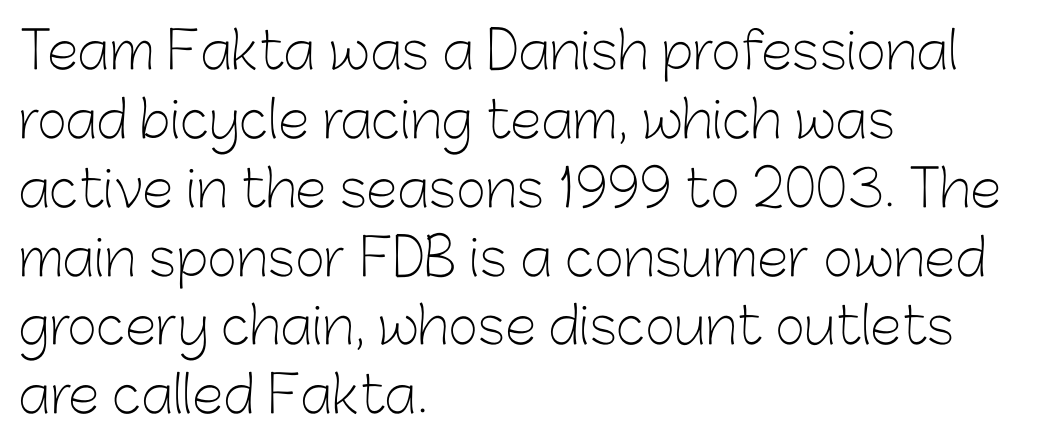
Q: Is the text bold? A: No.
Q: Is the text italic (slanted)? A: No, it is upright.
Q: Is the typeface a serif or a sans-serif typeface? A: Sans-serif.
Q: Is the text underlined? A: No.
Q: How is the paragraph aligned? A: Left-aligned.
Q: Is the spacing between letters normal or unusually wide? A: Normal.
Q: Is the spacing between lines tight, normal or loose? A: Normal.
Q: Width (condensed, normal, or wide)? A: Normal.
Q: Stroke contrast? A: Low.
Q: x-height? A: Medium.
Q: Monospaced? A: No.
